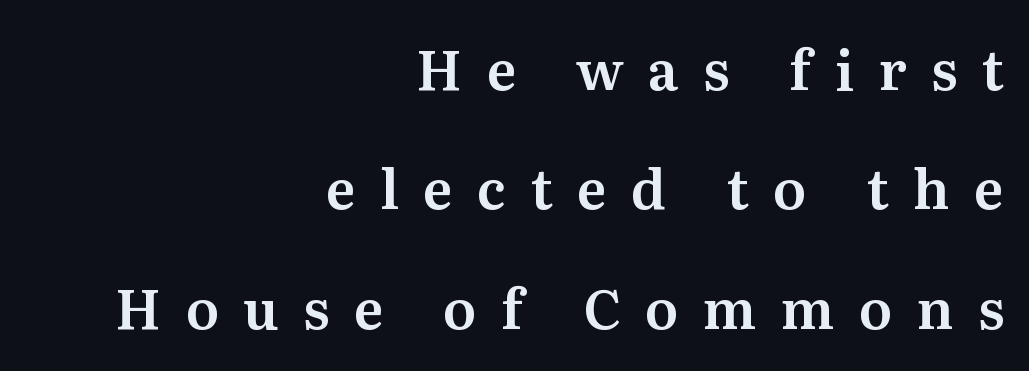
{"serif": "yes", "italic": "no", "width": "normal", "stroke_contrast": "medium", "x_height": "medium", "monospaced": "no", "underline": "no", "align": "right", "line_spacing": "loose", "line_spacing_ratio": 2.17, "letter_spacing": "wide", "letter_spacing_em": 0.44, "glyph_px": 55}
